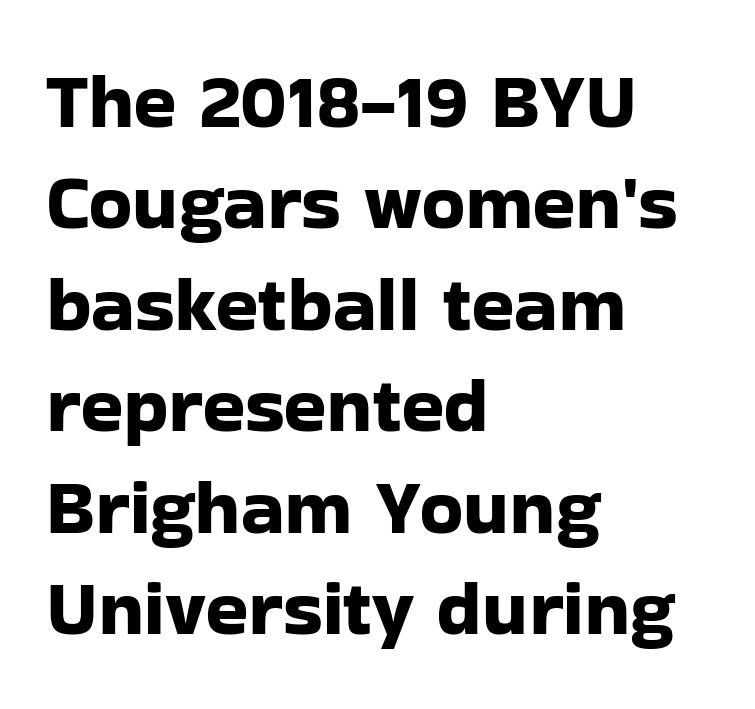
The image shows 78 px sans-serif type, upright; set left-aligned, normal line spacing (1.3x), normal letter spacing, not underlined; low stroke contrast and a medium x-height.
